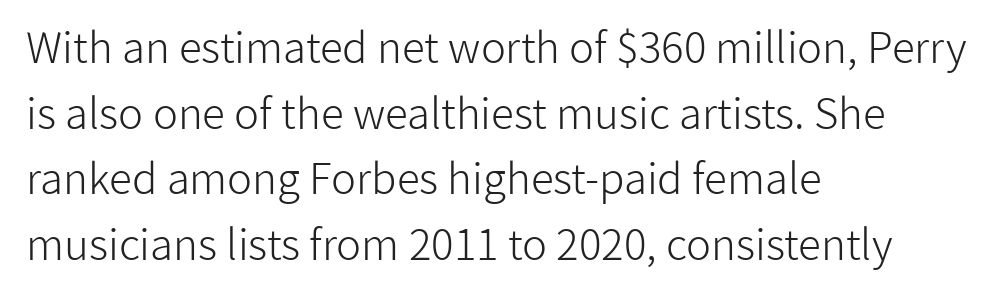
The image shows 42 px light sans-serif type, upright; set left-aligned, normal line spacing (1.56x), normal letter spacing, not underlined; low stroke contrast and a medium x-height.
